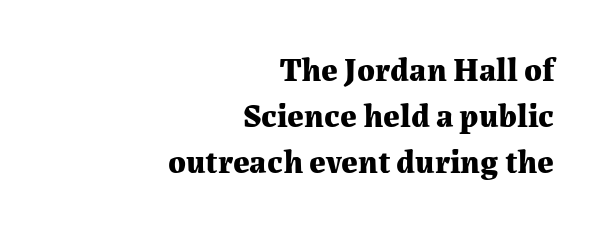
Q: Is the text bold? A: Yes.
Q: Is the text italic (slanted)? A: No, it is upright.
Q: Is the typeface a serif or a sans-serif typeface? A: Serif.
Q: Is the text underlined? A: No.
Q: How is the paragraph aligned? A: Right-aligned.
Q: Is the spacing between letters normal or unusually wide? A: Normal.
Q: Is the spacing between lines tight, normal or loose? A: Normal.
Q: Width (condensed, normal, or wide)? A: Normal.
Q: Stroke contrast? A: Medium.
Q: x-height? A: Medium.
Q: Monospaced? A: No.
